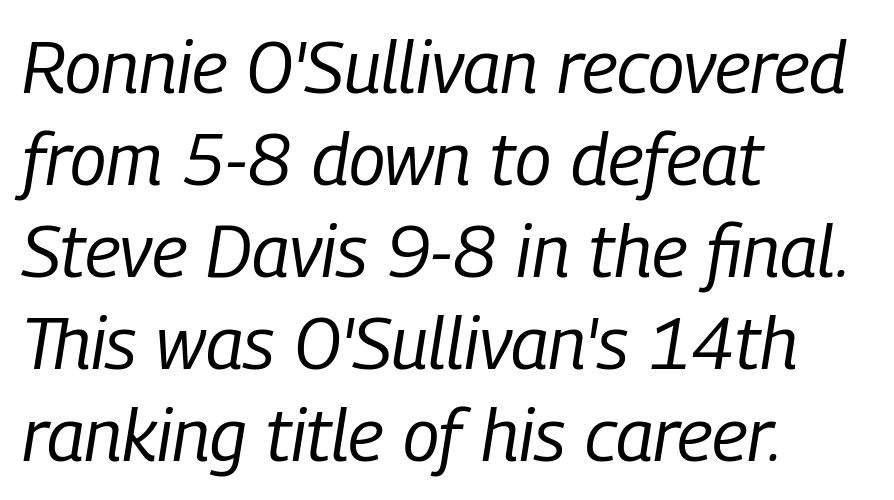
The image shows 73 px regular-weight, condensed type, italic (leaning right); set left-aligned, normal line spacing (1.26x), normal letter spacing, not underlined; low stroke contrast and a medium x-height.
